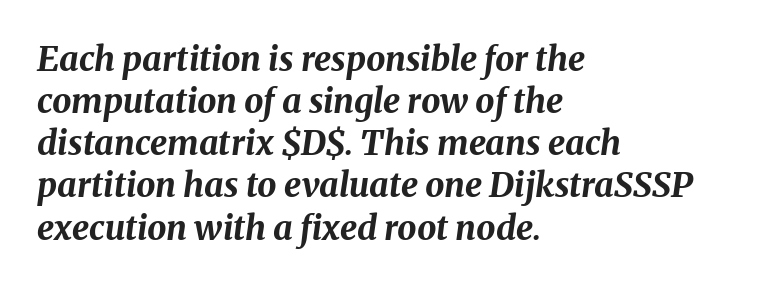
The face used here is proportionally spaced, like ordinary book or web type. A classic flush-left, rag-right setting is used for this passage. Posture: slanted. The gap between lines stays unmarked. Does the weight exceed regular? Yes, all the way to bold. What stands out about the letter spacing? Nothing — it is the standard amount.
